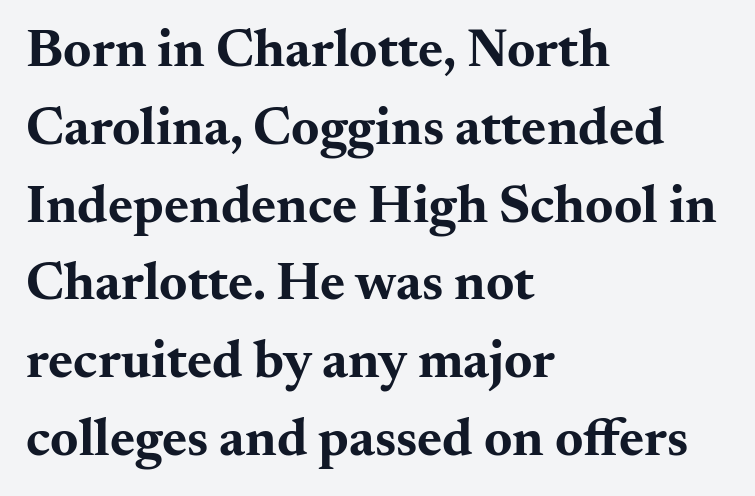
{"serif": "yes", "italic": "no", "bold": "yes", "weight": "bold", "width": "wide", "stroke_contrast": "medium", "x_height": "small", "monospaced": "no", "underline": "no", "align": "left", "line_spacing": "normal", "line_spacing_ratio": 1.44, "letter_spacing": "normal", "letter_spacing_em": 0.0, "glyph_px": 54}
